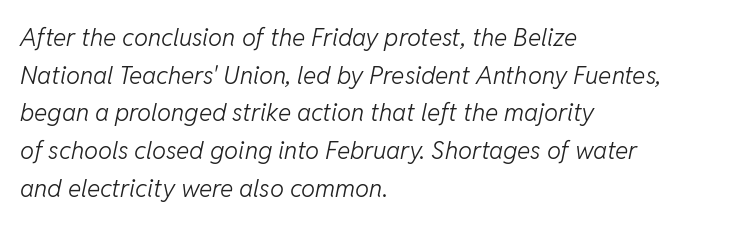
Q: Is the text bold? A: No.
Q: Is the text italic (slanted)? A: Yes, it leans right by about 11 degrees.
Q: Is the text underlined? A: No.
Q: How is the paragraph aligned? A: Left-aligned.
Q: Is the spacing between letters normal or unusually wide? A: Normal.
Q: Is the spacing between lines tight, normal or loose? A: Normal.
